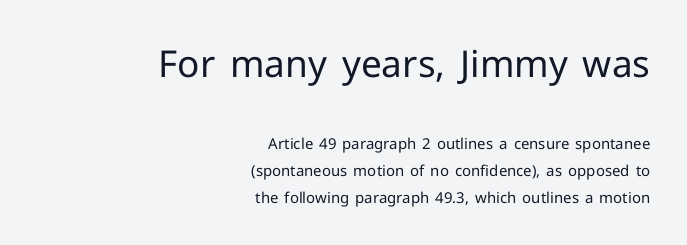
The image shows 37 px regular-weight sans-serif type, upright; set right-aligned, line spacing 1.78x, normal letter spacing, not underlined; the first (top) block is 2.47x larger; low stroke contrast and a medium x-height.
